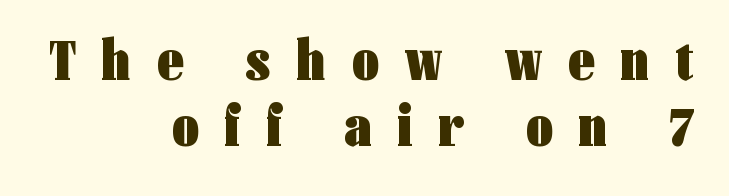
{"serif": "no", "italic": "no", "bold": "yes", "weight": "heavy", "width": "condensed", "stroke_contrast": "low", "x_height": "medium", "monospaced": "no", "underline": "no", "align": "right", "line_spacing": "tight", "line_spacing_ratio": 1.13, "letter_spacing": "wide", "letter_spacing_em": 0.45, "glyph_px": 58}
